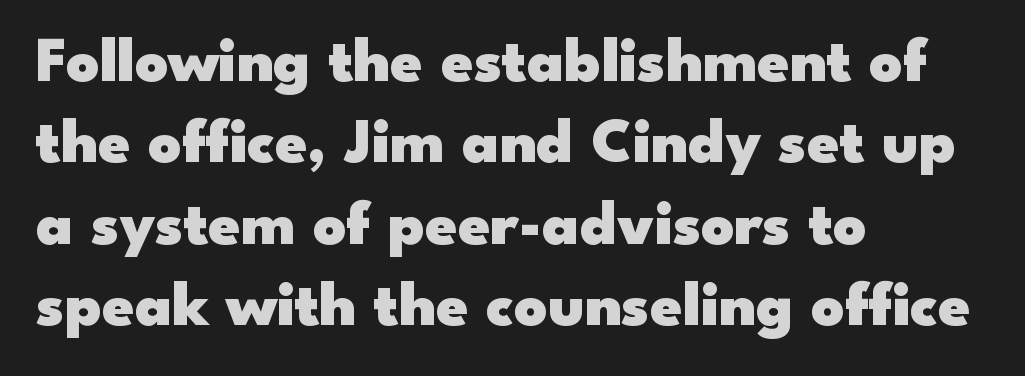
{"serif": "no", "italic": "no", "bold": "yes", "weight": "heavy", "width": "wide", "stroke_contrast": "low", "x_height": "small", "monospaced": "no", "underline": "no", "align": "left", "line_spacing": "normal", "line_spacing_ratio": 1.27, "letter_spacing": "normal", "letter_spacing_em": 0.0, "glyph_px": 64}
